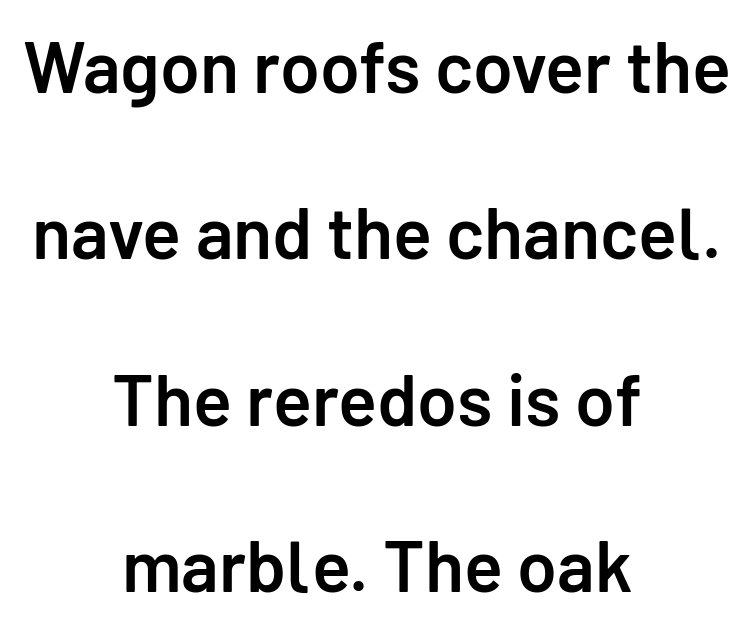
Each glyph is drawn with semibold strokes, heavier than normal yet not fully bold. Unlike italic type, these characters show no tilt at all. Does extra space separate the letters? No, they use regular spacing. The characters display no serif detailing; their extremities are plain. The passage is arranged like a title page — every line centered.
